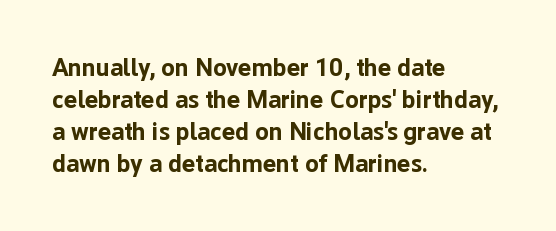
Q: Is the text bold? A: Yes.
Q: Is the text italic (slanted)? A: No, it is upright.
Q: Is the text underlined? A: No.
Q: How is the paragraph aligned? A: Left-aligned.
Q: Is the spacing between letters normal or unusually wide? A: Normal.
Q: Is the spacing between lines tight, normal or loose? A: Normal.
